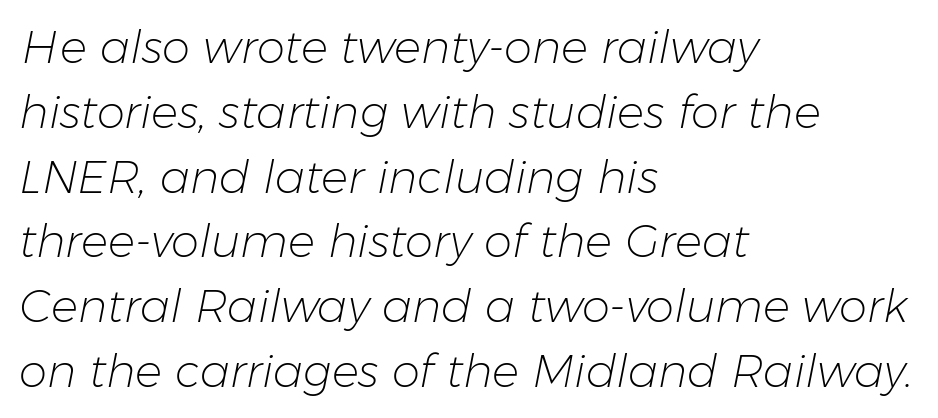
Q: Is the text bold? A: No.
Q: Is the text italic (slanted)? A: Yes, it leans right by about 11 degrees.
Q: Is the text underlined? A: No.
Q: How is the paragraph aligned? A: Left-aligned.
Q: Is the spacing between letters normal or unusually wide? A: Normal.
Q: Is the spacing between lines tight, normal or loose? A: Normal.
Q: Width (condensed, normal, or wide)? A: Normal.
Q: Stroke contrast? A: Low.
Q: x-height? A: Medium.
Q: Monospaced? A: No.
